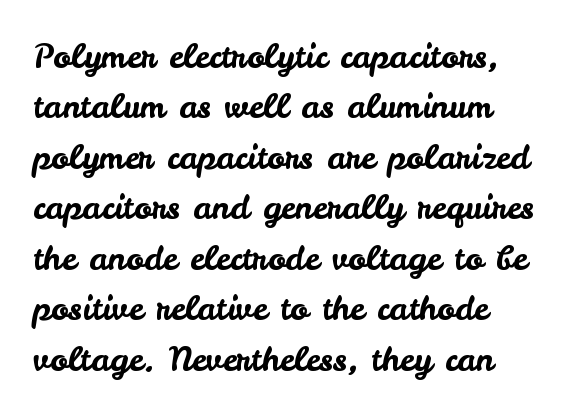
The image shows 33 px sans-serif type; set left-aligned, normal line spacing (1.53x), normal letter spacing, not underlined; low stroke contrast and a small x-height.
